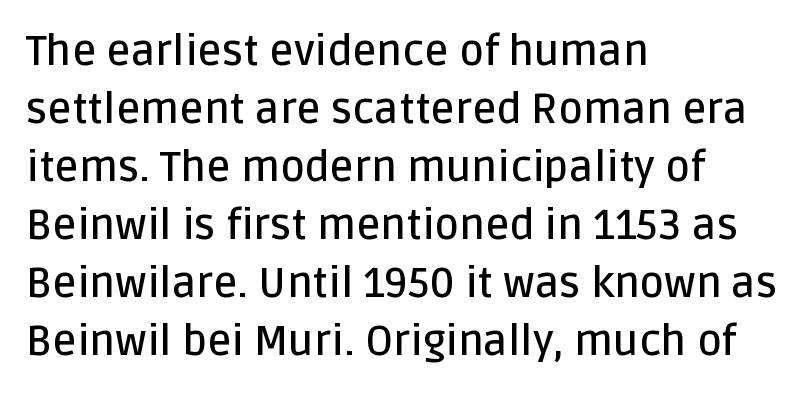
Note the varied advance widths — an 'i' is clearly narrower than an 'm'. Nope, no serifs anywhere on these letters. Look at the tracking — it's just the regular setting, nothing added. How heavy is the stroke? Medium-heavy — a semibold, shy of bold. Teacher's note: observe the even left margin — that is flush-left alignment. The block of text has a typical density, with ordinary space between rows.
